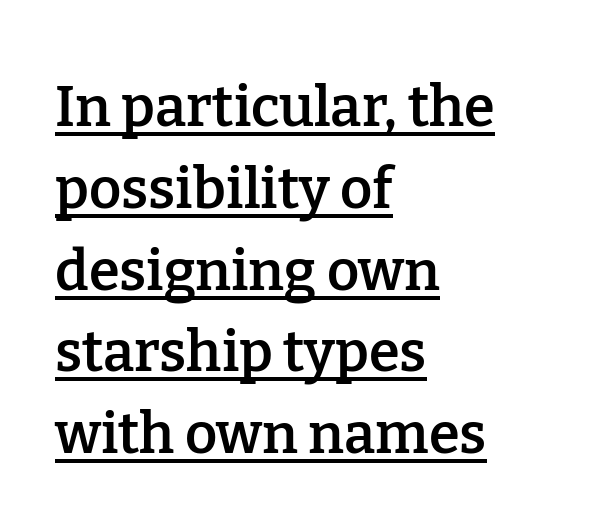
Spacing between characters is what you'd get straight out of the box. The rendering uses a moderate line-height, typical for paragraphs. A typesetter would call this proportional, since set widths differ per character. These lines are composed in type with serifs. Every letter is mildly thick-stroked: semibold rather than bold.
